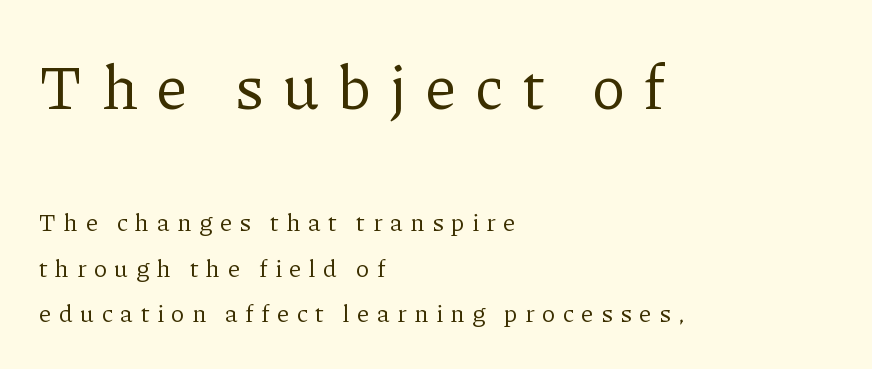
Q: Is the text bold? A: No.
Q: Is the text italic (slanted)? A: No, it is upright.
Q: Is the typeface a serif or a sans-serif typeface? A: Serif.
Q: Is the text underlined? A: No.
Q: How is the paragraph aligned? A: Left-aligned.
Q: Is the spacing between letters normal or unusually wide? A: Unusually wide.
Q: Which block of text is set in a larger size, the first (top) or the second (bottom)? A: The first (top) one.
Q: Width (condensed, normal, or wide)? A: Normal.
Q: Stroke contrast? A: Low.
Q: x-height? A: Medium.
Q: Monospaced? A: No.
